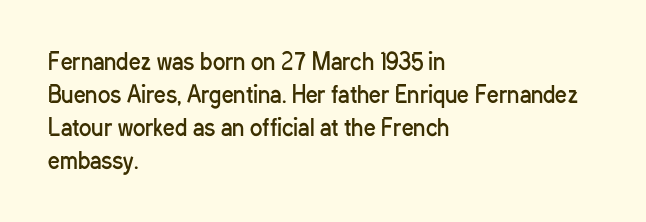
Q: Is the text bold? A: No.
Q: Is the text italic (slanted)? A: No, it is upright.
Q: Is the text underlined? A: No.
Q: How is the paragraph aligned? A: Left-aligned.
Q: Is the spacing between letters normal or unusually wide? A: Normal.
Q: Is the spacing between lines tight, normal or loose? A: Normal.
